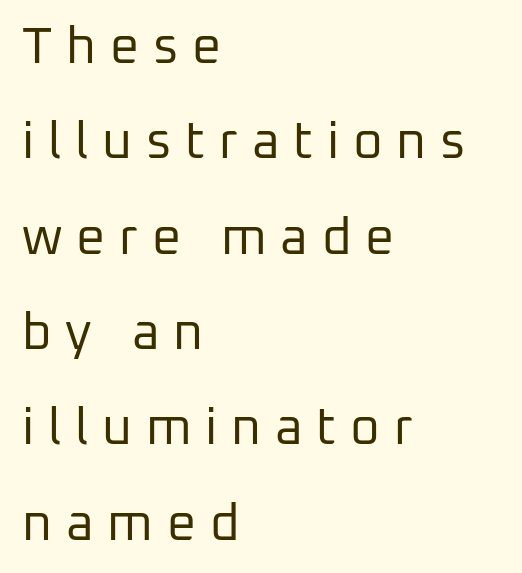
{"serif": "no", "italic": "no", "bold": "no", "weight": "regular", "width": "normal", "stroke_contrast": "low", "x_height": "medium", "monospaced": "no", "underline": "no", "align": "left", "line_spacing_ratio": 1.87, "letter_spacing": "wide", "letter_spacing_em": 0.27, "glyph_px": 51}
